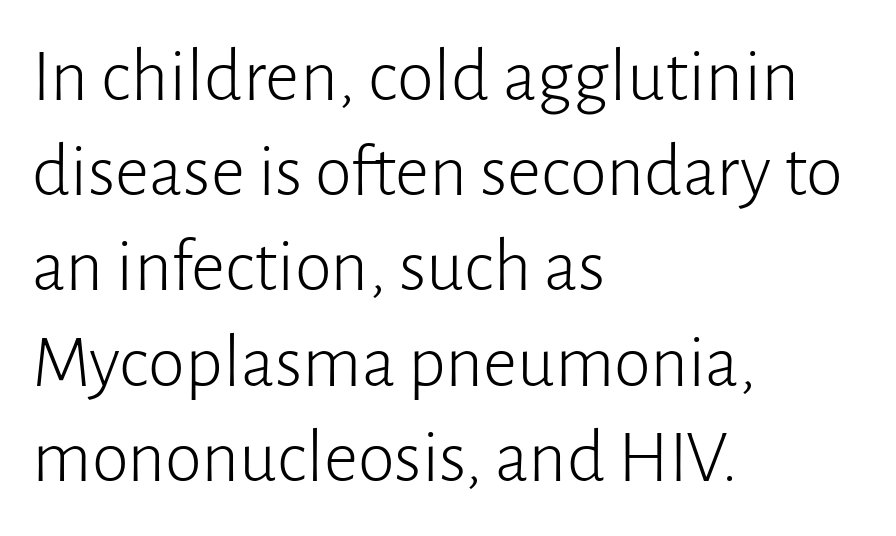
{"serif": "no", "italic": "no", "bold": "no", "weight": "light", "width": "normal", "stroke_contrast": "low", "x_height": "medium", "monospaced": "no", "underline": "no", "align": "left", "line_spacing": "normal", "line_spacing_ratio": 1.27, "letter_spacing": "normal", "letter_spacing_em": 0.0, "glyph_px": 75}
